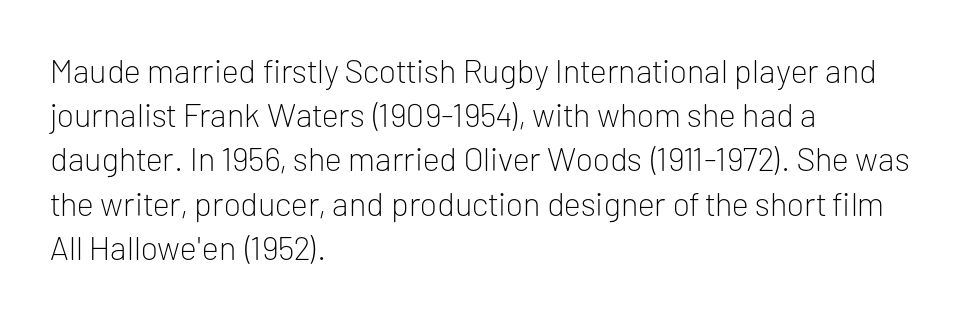
{"serif": "no", "italic": "no", "bold": "no", "weight": "light", "width": "normal", "stroke_contrast": "low", "x_height": "medium", "monospaced": "no", "underline": "no", "align": "left", "line_spacing": "normal", "line_spacing_ratio": 1.34, "letter_spacing": "normal", "letter_spacing_em": 0.0, "glyph_px": 33}
